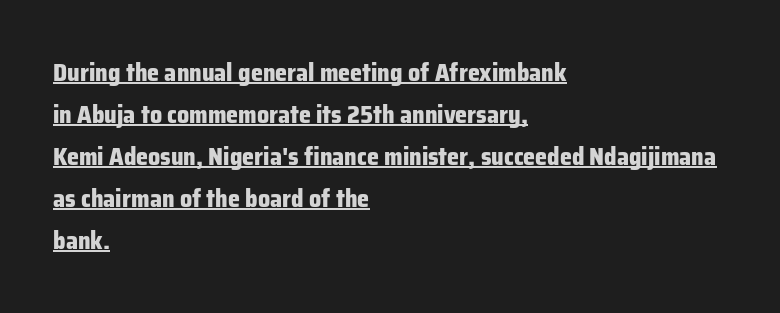
The image shows 24 px bold type, upright; set left-aligned, line spacing 1.75x, normal letter spacing, underlined.
